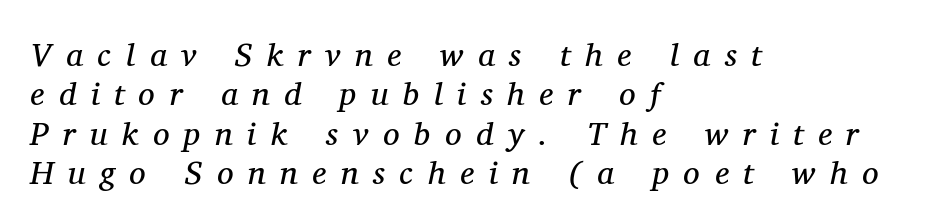
Q: Is the text bold? A: No.
Q: Is the text italic (slanted)? A: Yes, it leans right by about 11 degrees.
Q: Is the typeface a serif or a sans-serif typeface? A: Serif.
Q: Is the text underlined? A: No.
Q: How is the paragraph aligned? A: Left-aligned.
Q: Is the spacing between letters normal or unusually wide? A: Unusually wide.
Q: Width (condensed, normal, or wide)? A: Normal.
Q: Stroke contrast? A: Medium.
Q: x-height? A: Medium.
Q: Monospaced? A: No.
